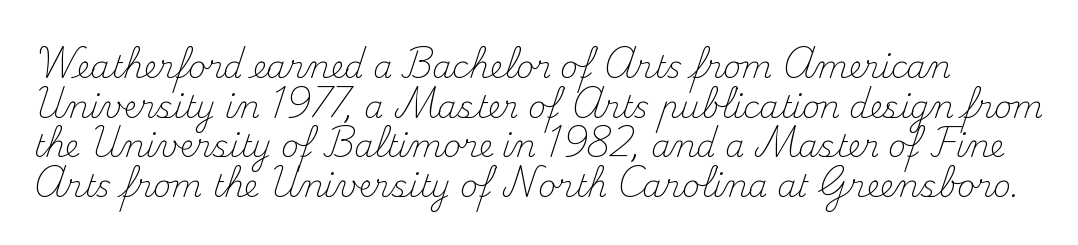
The image shows 31 px light serif type; set normal line spacing (1.28x), normal letter spacing, not underlined; medium stroke contrast and a small x-height.
